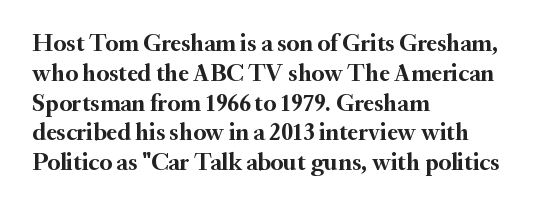
{"italic": "no", "bold": "yes", "underline": "no", "align": "left", "line_spacing_ratio": 1.24, "letter_spacing": "normal", "letter_spacing_em": 0.0, "glyph_px": 24}
